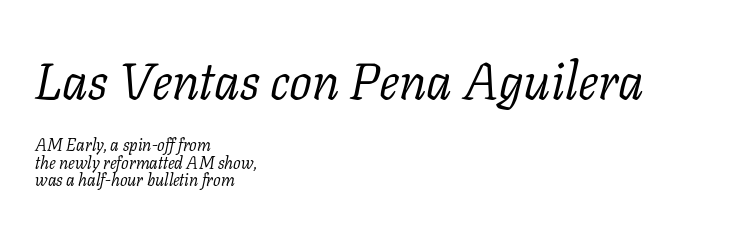
Plain, unruled lines of type. You could not count columns in this text — the font is proportionally spaced. Emphasis-style slanted type is in use. Leading: reduced. Left-aligned paragraph, ragged on the right. Characters follow at the spacing the type designer built in.
